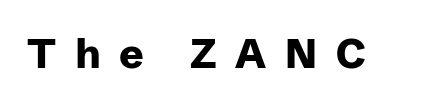
The image shows 41 px heavy sans-serif type, upright; set unusually wide letter spacing (+0.46 em), not underlined; low stroke contrast and a medium x-height.
